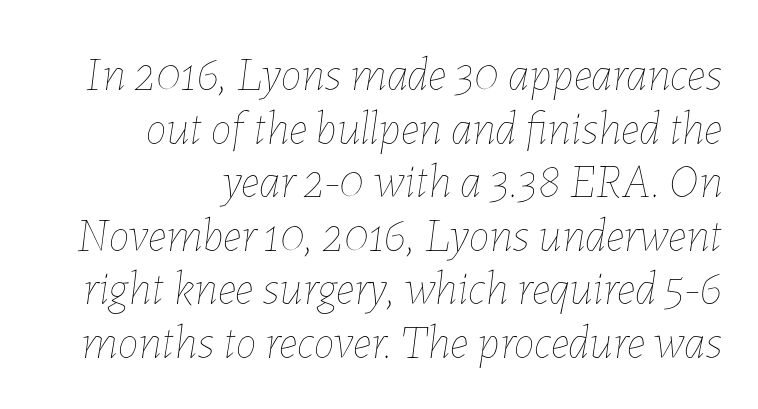
{"italic": "yes", "lean": "right", "slant_degrees": 7, "bold": "no", "weight": "thin", "width": "normal", "stroke_contrast": "low", "x_height": "medium", "monospaced": "no", "underline": "no", "align": "right", "line_spacing": "tight", "line_spacing_ratio": 1.14, "letter_spacing": "normal", "letter_spacing_em": 0.0, "glyph_px": 47}
